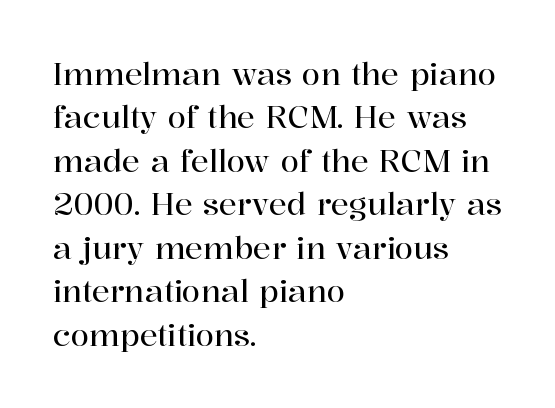
The image shows 30 px serif type, upright; set left-aligned, normal line spacing (1.45x), normal letter spacing, not underlined; high stroke contrast and a medium x-height.
